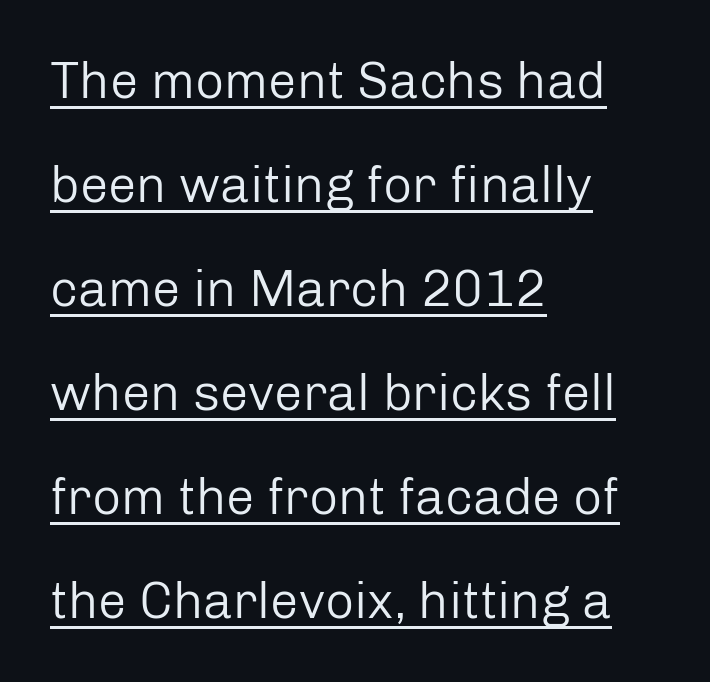
Nothing heavy about these letters — not bold at all. Honestly, the rows look like they've been pulled way apart. Notice how the passage keeps a crisp vertical edge on the left only. Beneath each row of characters lies a ruled line.
